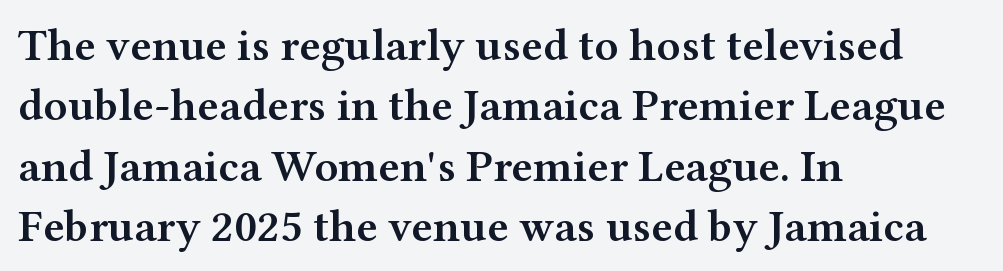
The passage shown is typed in a proportional face where columns would drift. Leftover space on each line is placed entirely after the last word. Students, observe: this is what conventionally led text looks like. Glyph-to-glyph distance matches everyday printed text.
